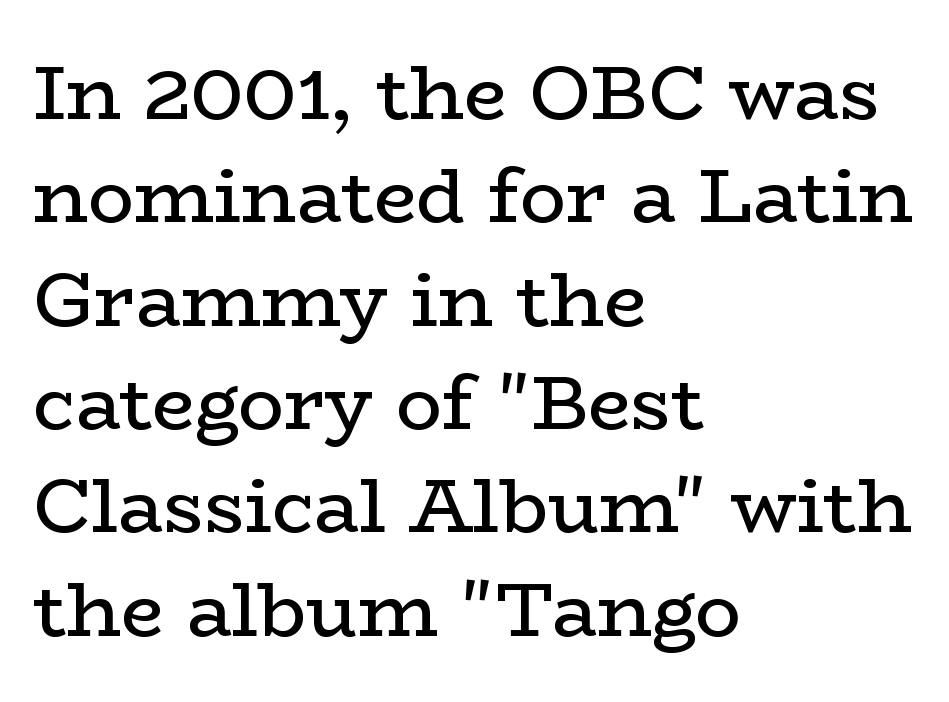
{"serif": "yes", "italic": "no", "bold": "no", "weight": "regular", "width": "wide", "stroke_contrast": "low", "x_height": "medium", "monospaced": "no", "underline": "no", "align": "left", "line_spacing": "normal", "line_spacing_ratio": 1.36, "letter_spacing": "normal", "letter_spacing_em": 0.0, "glyph_px": 76}
